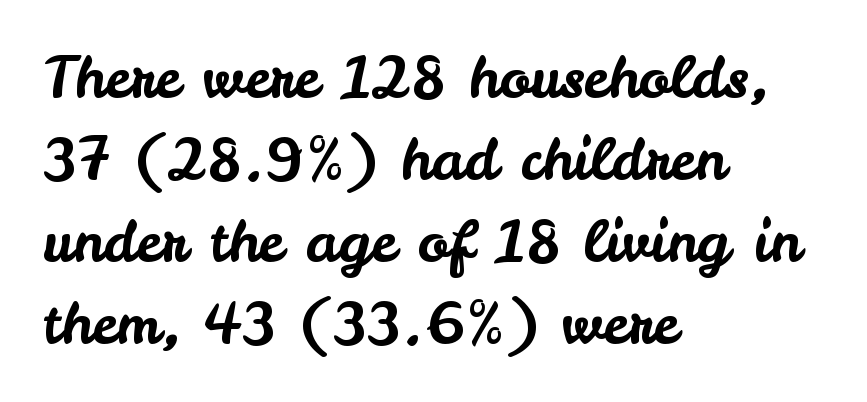
Honestly, the row spacing looks completely unremarkable. Check where the strokes stop: nothing finishes them off — pure sans. Each line starts at the same left margin while the right side varies.
